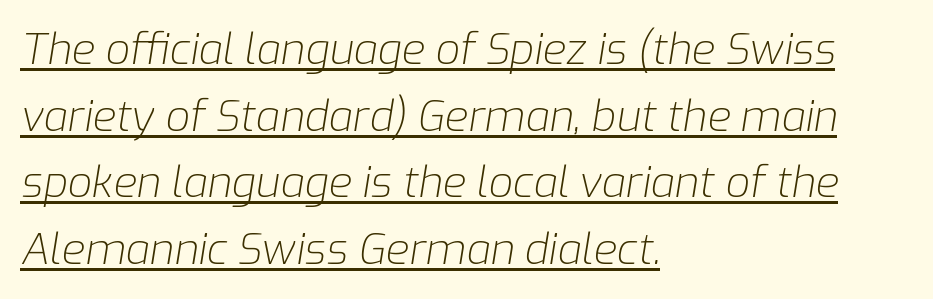
{"italic": "yes", "lean": "right", "slant_degrees": 9, "bold": "no", "weight": "light", "width": "normal", "stroke_contrast": "low", "x_height": "medium", "monospaced": "no", "underline": "yes", "align": "left", "line_spacing": "normal", "line_spacing_ratio": 1.55, "letter_spacing": "normal", "letter_spacing_em": 0.0, "glyph_px": 43}
